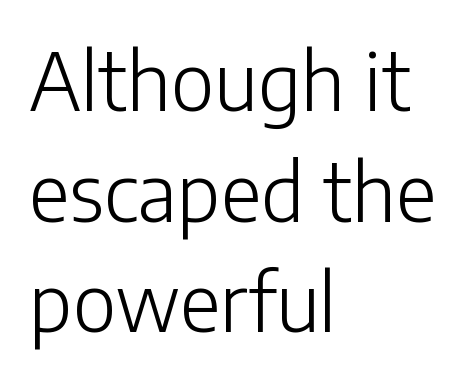
{"serif": "no", "italic": "no", "bold": "no", "weight": "light", "width": "normal", "stroke_contrast": "low", "x_height": "medium", "monospaced": "no", "underline": "no", "align": "left", "line_spacing": "normal", "line_spacing_ratio": 1.4, "letter_spacing": "normal", "letter_spacing_em": 0.0, "glyph_px": 79}
